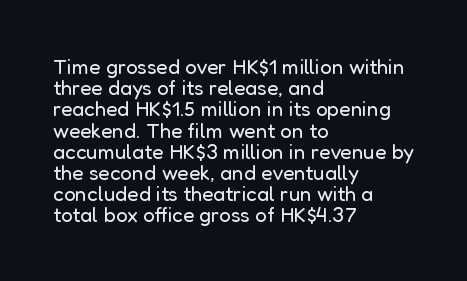
The weight would be labelled regular, book, light, or lighter still. Lines of text with bare space underneath. Characters follow at the spacing the type designer built in. Tightly led — the rows are bunched. Casual observation: everything's shoved over to the left.
